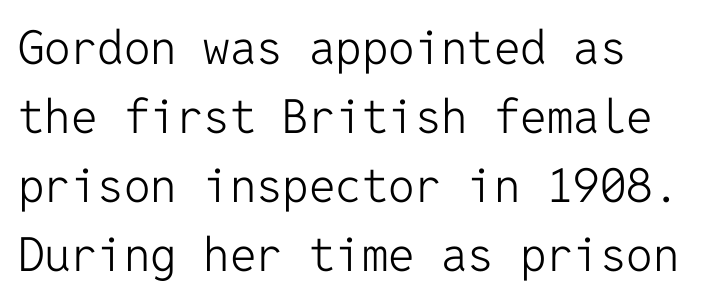
{"serif": "no", "italic": "no", "bold": "no", "weight": "light", "width": "normal", "stroke_contrast": "low", "x_height": "medium", "monospaced": "yes", "underline": "no", "align": "left", "line_spacing": "normal", "line_spacing_ratio": 1.47, "letter_spacing": "normal", "letter_spacing_em": 0.0, "glyph_px": 47}
